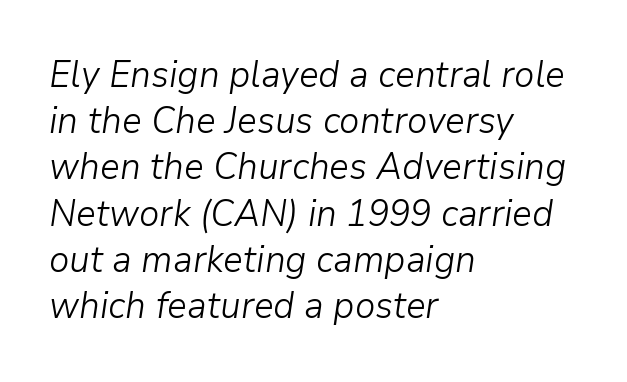
The image shows 37 px light type, italic (leaning right); set left-aligned, normal line spacing (1.25x), normal letter spacing, not underlined; low stroke contrast and a medium x-height.
